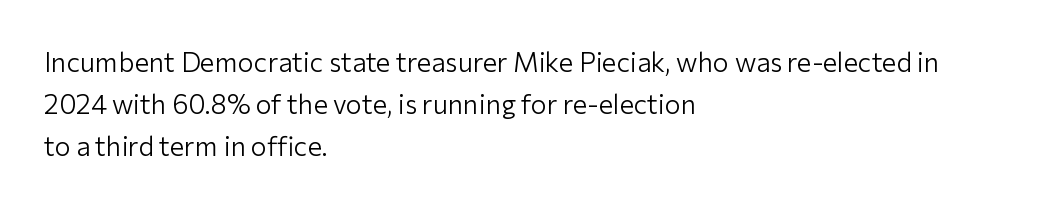
Anything drawn beneath the words? Only blank space. Each word holds together tightly as a unit, with standard inter-letter gaps. Each stroke keeps to a modest, everyday thickness or less. Normally led — the rows are evenly, conventionally spaced. In CSS terms this would be text-align: left. Does the lettering tilt? It doesn't — this is upright.
